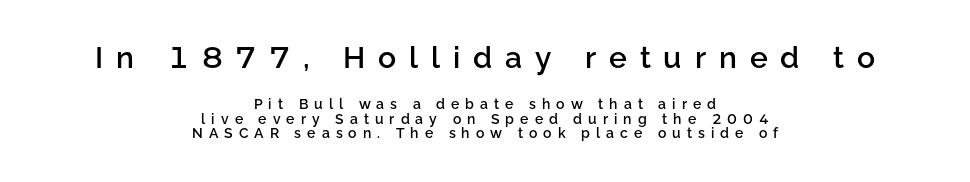
{"serif": "no", "italic": "no", "bold": "semi", "weight": "semibold", "width": "normal", "stroke_contrast": "low", "x_height": "medium", "monospaced": "no", "underline": "no", "align": "center", "line_spacing": "tight", "line_spacing_ratio": 1.06, "letter_spacing": "wide", "letter_spacing_em": 0.43, "larger_block": "first", "size_ratio": 2.14, "glyph_px": 30}
